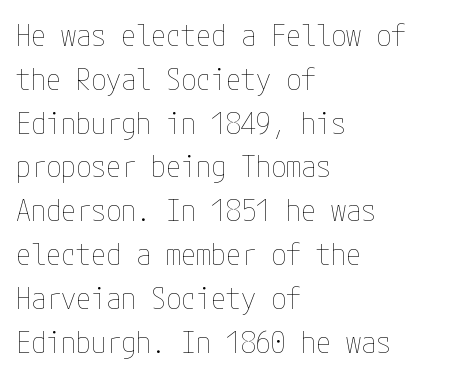
Notice how the stems are strictly vertical — no italics here. Compared with a centered layout, this one pins lines to the left instead. What's the leading like? Ordinary, nothing unusual. The passage shown is not bold in any degree. The passage shown is not underscored anywhere. Does extra space separate the letters? No, they use regular spacing.
